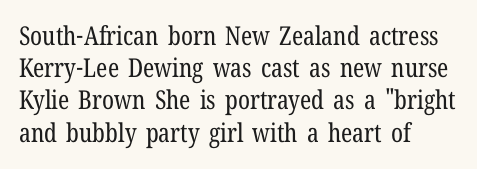
Q: Is the text bold? A: No.
Q: Is the text italic (slanted)? A: No, it is upright.
Q: Is the text underlined? A: No.
Q: How is the paragraph aligned? A: Left-aligned.
Q: Is the spacing between letters normal or unusually wide? A: Normal.
